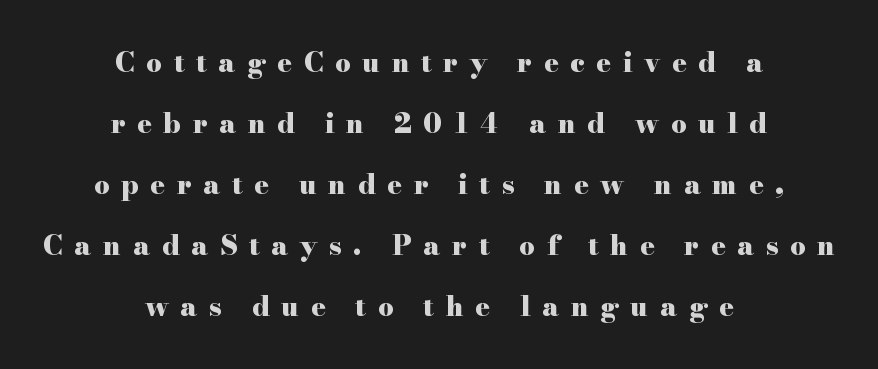
The image shows 27 px bold type, upright; set centered, loose line spacing (2.26x), unusually wide letter spacing (+0.43 em), not underlined.
